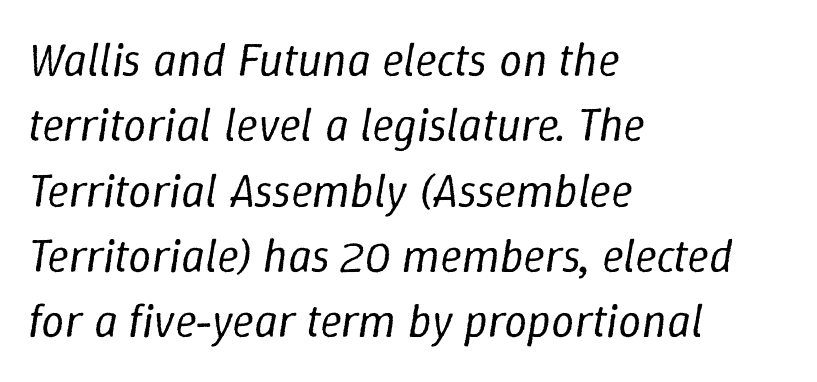
{"italic": "yes", "lean": "right", "slant_degrees": 9, "bold": "no", "weight": "regular", "width": "normal", "stroke_contrast": "low", "x_height": "medium", "monospaced": "no", "underline": "no", "align": "left", "line_spacing": "normal", "line_spacing_ratio": 1.42, "letter_spacing": "normal", "letter_spacing_em": 0.0, "glyph_px": 46}
